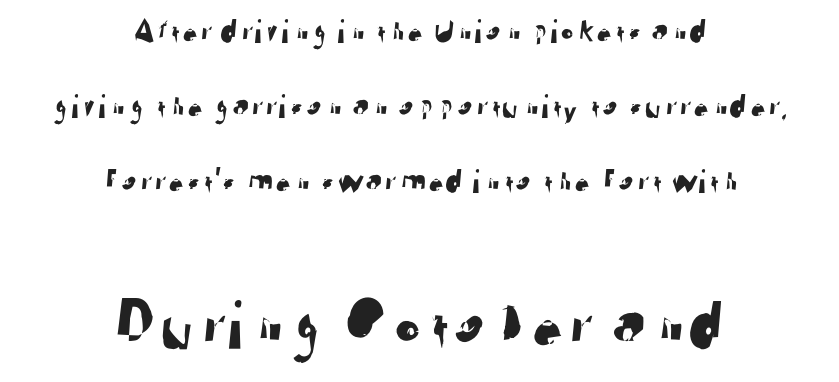
The image shows 69 px sans-serif type; set centered, loose line spacing (2.2x), normal letter spacing, not underlined; the second (bottom) block is 2.03x larger; low stroke contrast and a medium x-height.
